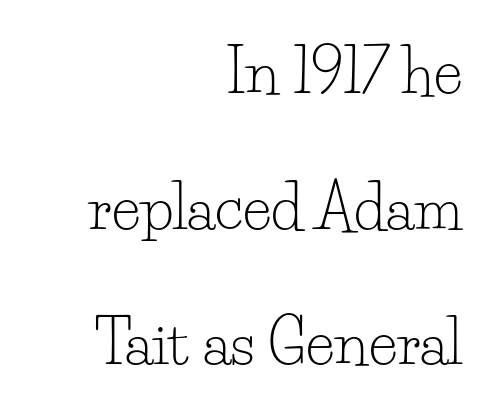
{"serif": "yes", "italic": "no", "bold": "no", "weight": "light", "width": "normal", "stroke_contrast": "low", "x_height": "small", "monospaced": "no", "underline": "no", "align": "right", "line_spacing": "loose", "line_spacing_ratio": 2.26, "letter_spacing": "normal", "letter_spacing_em": 0.0, "glyph_px": 60}
